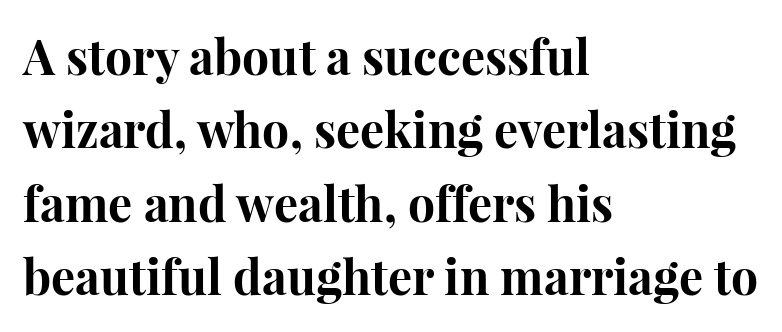
Character widths vary here, with narrow letters taking less room than wide ones. Caption: bold face, heavy strokes. Observe the serifs anchoring each vertical stroke in this sample. This rendering leaves character spacing at its baseline value. Leading matches the norm, producing a regular column.
